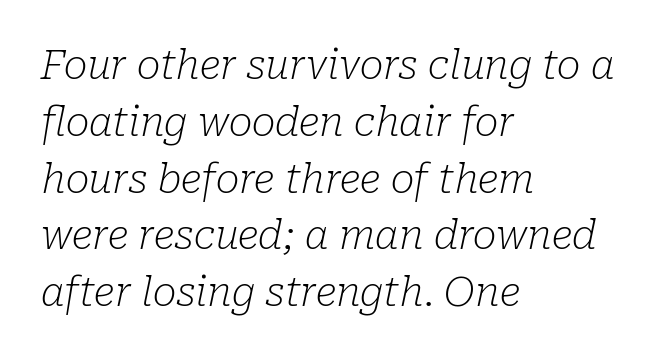
The image shows 40 px light serif type, italic (leaning right); set left-aligned, normal line spacing (1.42x), normal letter spacing, not underlined; low stroke contrast and a medium x-height.
